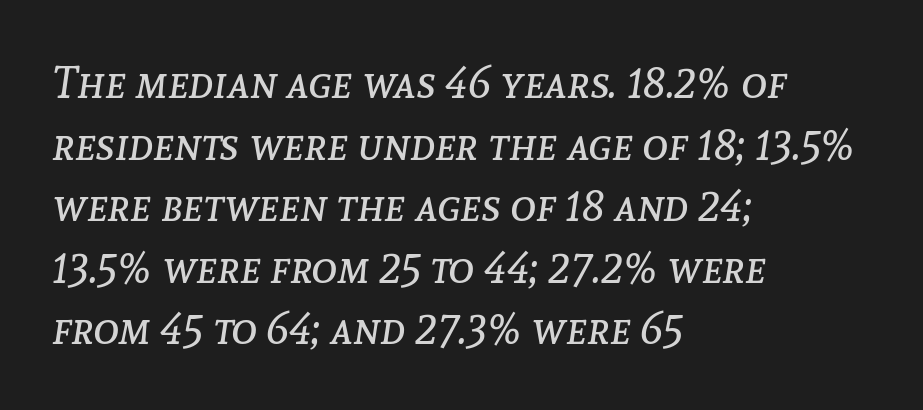
Q: Is the text bold? A: No.
Q: Is the text italic (slanted)? A: Yes, it leans right by about 8 degrees.
Q: Is the text underlined? A: No.
Q: How is the paragraph aligned? A: Left-aligned.
Q: Is the spacing between letters normal or unusually wide? A: Normal.
Q: Is the spacing between lines tight, normal or loose? A: Normal.
Q: Width (condensed, normal, or wide)? A: Normal.
Q: Stroke contrast? A: Low.
Q: x-height? A: Medium.
Q: Monospaced? A: No.
